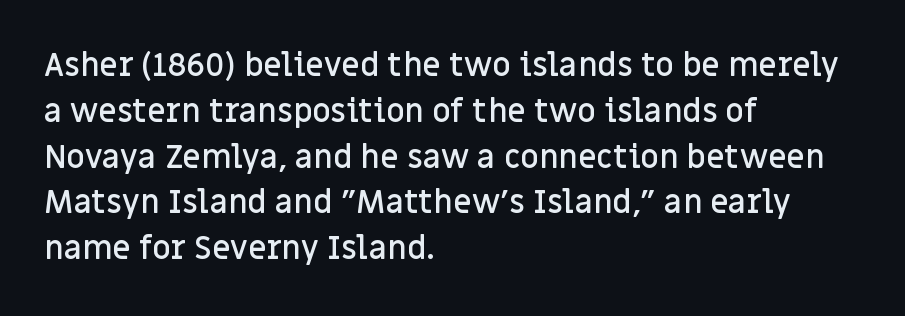
The image shows 32 px semibold sans-serif type, upright; set left-aligned, normal line spacing (1.43x), normal letter spacing, not underlined; low stroke contrast and a large x-height.
